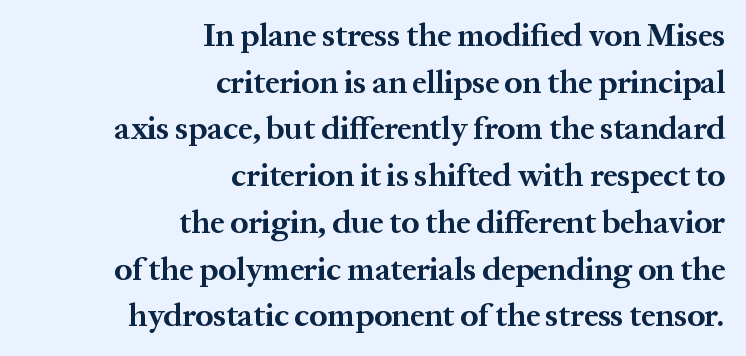
Q: Is the text bold? A: Yes.
Q: Is the text italic (slanted)? A: No, it is upright.
Q: Is the typeface a serif or a sans-serif typeface? A: Serif.
Q: Is the text underlined? A: No.
Q: How is the paragraph aligned? A: Right-aligned.
Q: Is the spacing between letters normal or unusually wide? A: Normal.
Q: Is the spacing between lines tight, normal or loose? A: Normal.
Q: Width (condensed, normal, or wide)? A: Normal.
Q: Stroke contrast? A: Medium.
Q: x-height? A: Medium.
Q: Monospaced? A: No.
